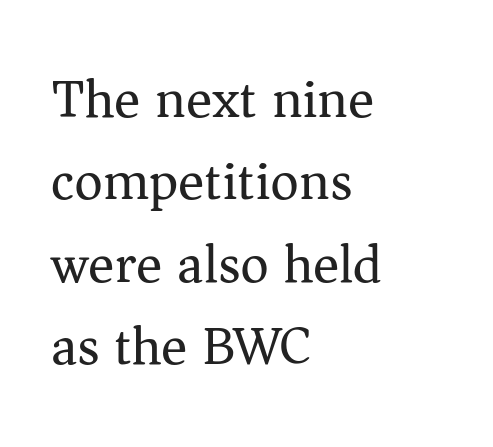
{"serif": "yes", "italic": "no", "bold": "no", "weight": "regular", "width": "normal", "stroke_contrast": "medium", "x_height": "medium", "monospaced": "no", "underline": "no", "align": "left", "line_spacing": "normal", "line_spacing_ratio": 1.5, "letter_spacing": "normal", "letter_spacing_em": 0.0, "glyph_px": 55}
